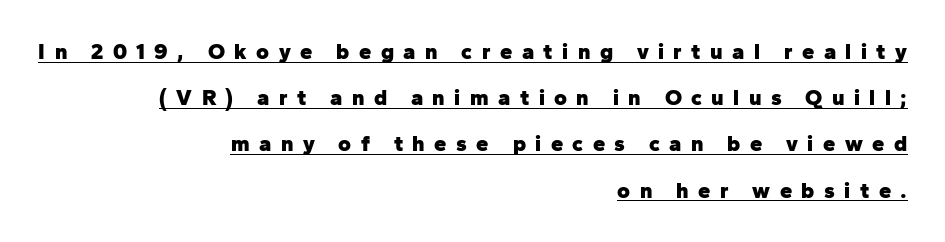
Q: Is the text bold? A: Yes.
Q: Is the text italic (slanted)? A: No, it is upright.
Q: Is the text underlined? A: Yes.
Q: How is the paragraph aligned? A: Right-aligned.
Q: Is the spacing between letters normal or unusually wide? A: Unusually wide.
Q: Is the spacing between lines tight, normal or loose? A: Loose.
